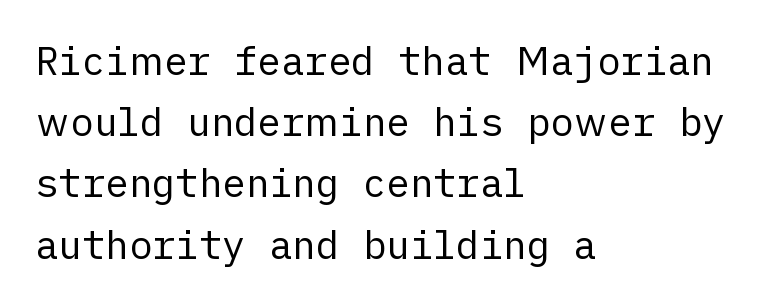
{"serif": "no", "italic": "no", "bold": "no", "weight": "regular", "width": "normal", "stroke_contrast": "low", "x_height": "medium", "underline": "no", "align": "left", "line_spacing": "normal", "line_spacing_ratio": 1.57, "letter_spacing": "normal", "letter_spacing_em": 0.0, "glyph_px": 39}
